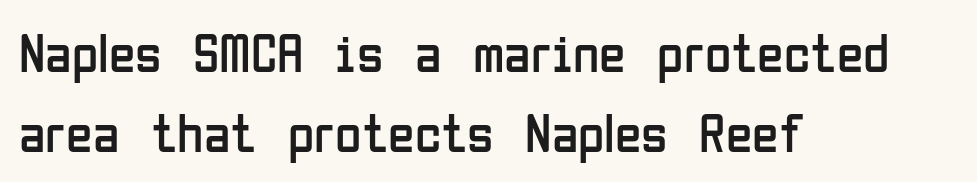
If you measured baseline to baseline, you'd find a middling distance. Italic: no, the glyphs are upright roman. Line beginnings align vertically; line endings do not. Look at the bottom of the vertical strokes: they stop flat, with no serifs. Is this a fixed-width face? No — the glyphs have proportional, varying widths.
